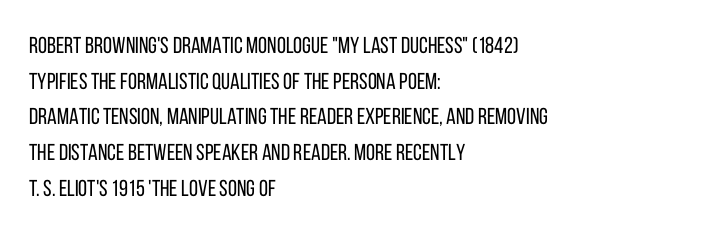
The image shows 23 px text type, upright; set left-aligned, normal line spacing (1.55x), normal letter spacing, not underlined.
